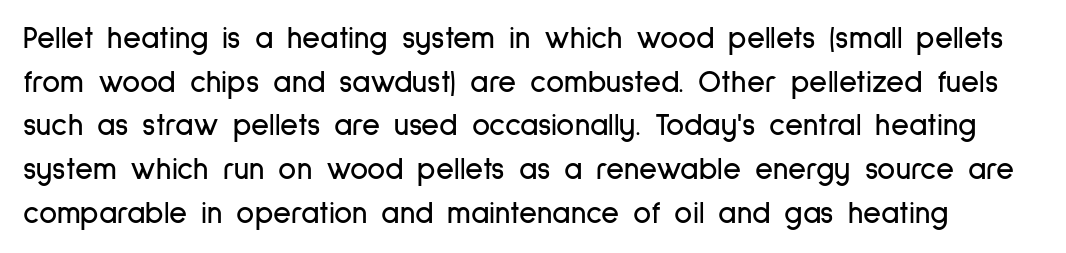
These lines are rendered in a variable-pitch font. Any mark beneath the type? The region is blank. This is roman type, the default non-slanted kind. The leading is moderate, giving the passage an even texture.
